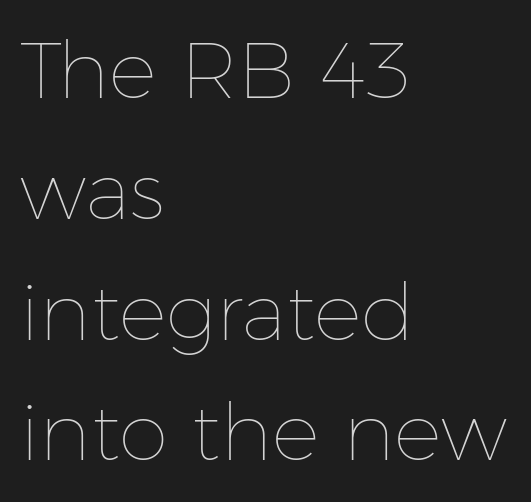
{"italic": "no", "bold": "no", "weight": "thin", "width": "normal", "stroke_contrast": "low", "x_height": "medium", "monospaced": "no", "underline": "no", "align": "left", "line_spacing": "normal", "line_spacing_ratio": 1.51, "letter_spacing": "normal", "letter_spacing_em": 0.0, "glyph_px": 80}
